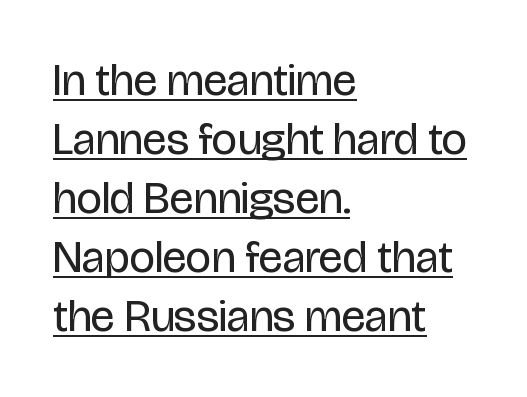
Q: Is the text bold? A: No.
Q: Is the text italic (slanted)? A: No, it is upright.
Q: Is the typeface a serif or a sans-serif typeface? A: Sans-serif.
Q: Is the text underlined? A: Yes.
Q: How is the paragraph aligned? A: Left-aligned.
Q: Is the spacing between letters normal or unusually wide? A: Normal.
Q: Is the spacing between lines tight, normal or loose? A: Normal.
Q: Width (condensed, normal, or wide)? A: Condensed.
Q: Stroke contrast? A: Low.
Q: x-height? A: Large.
Q: Monospaced? A: No.
